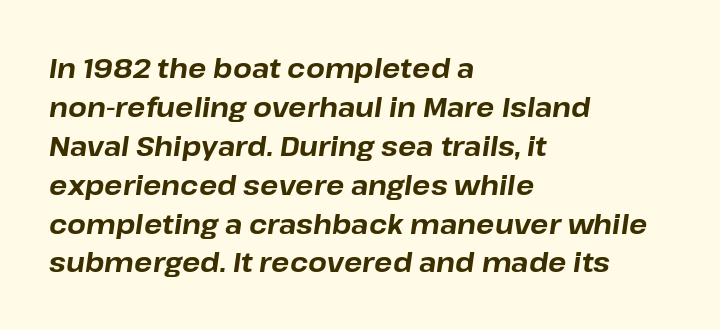
Q: Is the text bold? A: Yes.
Q: Is the text italic (slanted)? A: Yes, it leans right by about 8 degrees.
Q: Is the text underlined? A: No.
Q: How is the paragraph aligned? A: Left-aligned.
Q: Is the spacing between letters normal or unusually wide? A: Normal.
Q: Is the spacing between lines tight, normal or loose? A: Normal.
